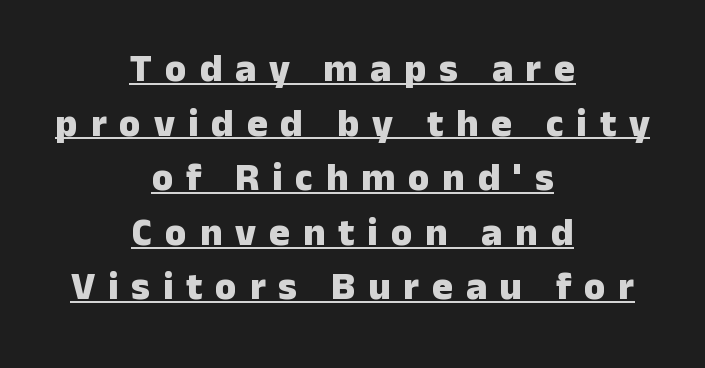
{"serif": "no", "italic": "no", "bold": "yes", "weight": "heavy", "width": "normal", "stroke_contrast": "low", "x_height": "medium", "monospaced": "no", "underline": "yes", "align": "center", "line_spacing": "normal", "line_spacing_ratio": 1.4, "letter_spacing": "wide", "letter_spacing_em": 0.33, "glyph_px": 39}
